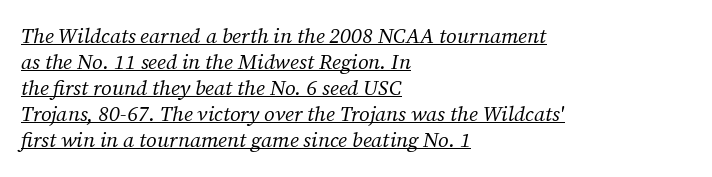
Each line of the rendering has a horizontal stroke beneath the glyphs. The specimen reads as italic at a glance. No extra tracking has been applied to these lines. Is the stroke heavy? The answer is a plain regular-or-lighter. Each line starts at the same left margin while the right side varies.
